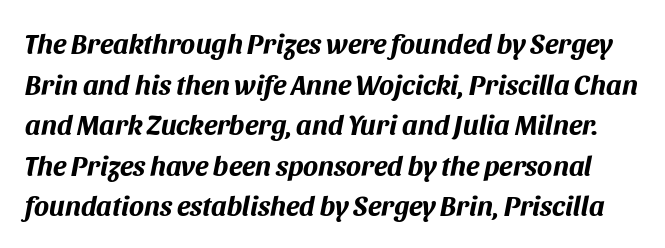
{"italic": "yes", "lean": "right", "slant_degrees": 11, "bold": "yes", "weight": "bold", "width": "normal", "stroke_contrast": "medium", "x_height": "large", "monospaced": "no", "underline": "no", "line_spacing": "normal", "line_spacing_ratio": 1.45, "letter_spacing": "normal", "letter_spacing_em": 0.0, "glyph_px": 28}
